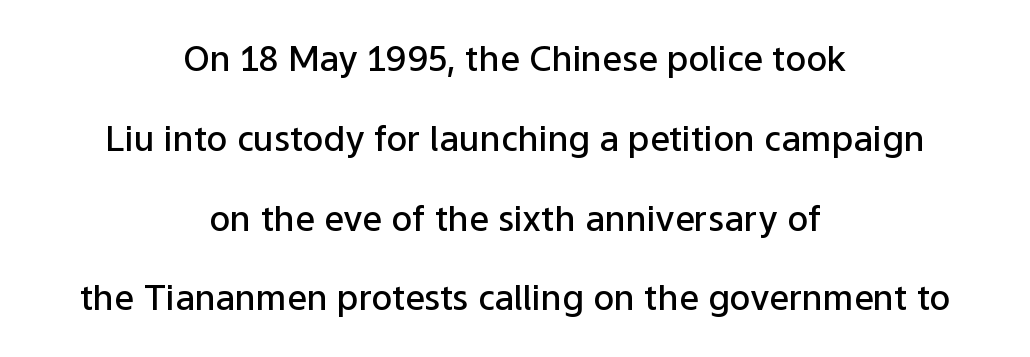
Posture: straight, roman, zero tilt. Students, note that the glyphs here touch the page at normal intervals. Typeset on center — no edge is straight. Weight check: semibold — heavier than regular, not quite bold.
